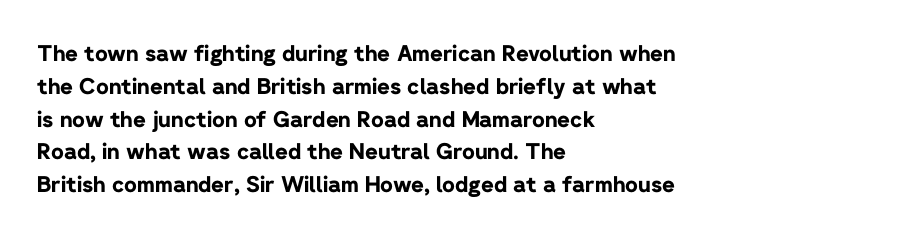
Q: Is the text bold? A: Yes.
Q: Is the text italic (slanted)? A: No, it is upright.
Q: Is the text underlined? A: No.
Q: How is the paragraph aligned? A: Left-aligned.
Q: Is the spacing between letters normal or unusually wide? A: Normal.
Q: Is the spacing between lines tight, normal or loose? A: Normal.
